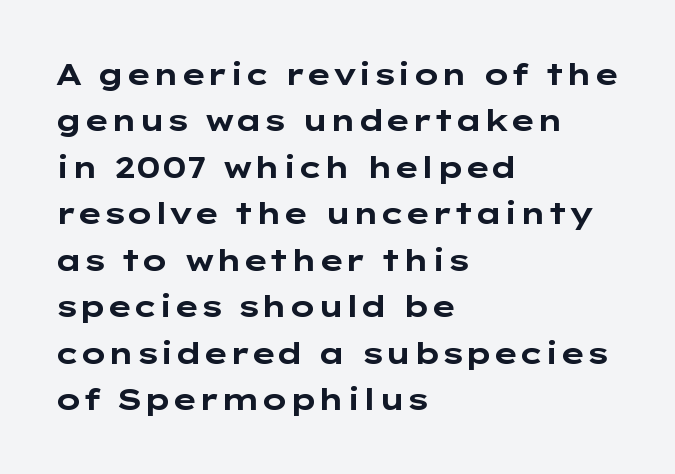
{"serif": "no", "italic": "no", "bold": "yes", "weight": "bold", "width": "wide", "stroke_contrast": "low", "x_height": "medium", "monospaced": "no", "underline": "no", "align": "left", "line_spacing": "normal", "line_spacing_ratio": 1.55, "letter_spacing": "normal", "letter_spacing_em": 0.0, "glyph_px": 30}
